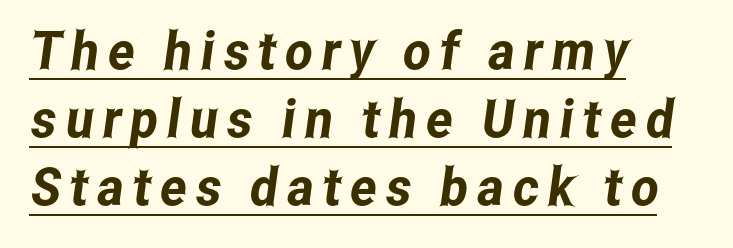
In terms of leading, this rendering sits right in the middle. You can see a thin bar hugging the bottom of the glyphs. The typesetter chose a ragged-right arrangement here. A typesetter would call this proportional, since set widths differ per character. The glyphs in this specimen are sans serif.
